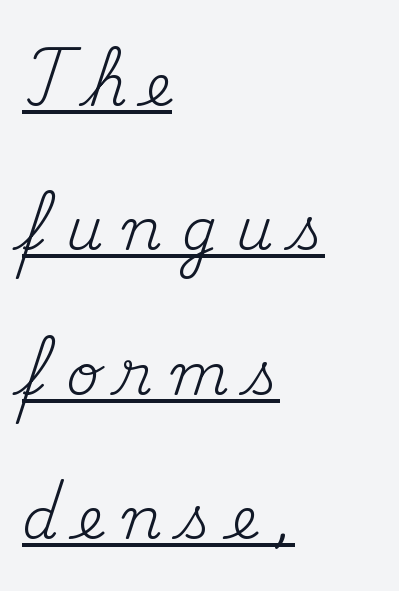
The characters are drawn with everyday or finer stroke widths. A typesetter would label this face a serif. Caption: expanded tracking, letters set apart. Visually the block forms a straight wall on the left and a jagged coastline on the right.
